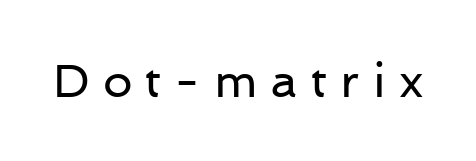
Q: Is the text bold? A: No.
Q: Is the text italic (slanted)? A: No, it is upright.
Q: Is the typeface a serif or a sans-serif typeface? A: Sans-serif.
Q: Is the text underlined? A: No.
Q: Is the spacing between letters normal or unusually wide? A: Unusually wide.
Q: Width (condensed, normal, or wide)? A: Normal.
Q: Stroke contrast? A: Low.
Q: x-height? A: Medium.
Q: Monospaced? A: No.
